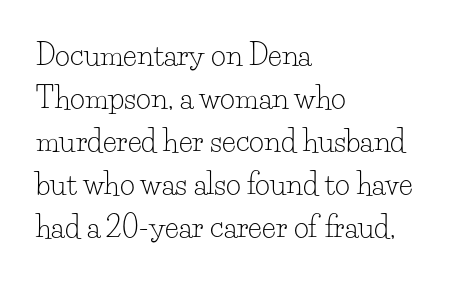
Q: Is the text bold? A: No.
Q: Is the text italic (slanted)? A: No, it is upright.
Q: Is the typeface a serif or a sans-serif typeface? A: Serif.
Q: Is the text underlined? A: No.
Q: How is the paragraph aligned? A: Left-aligned.
Q: Is the spacing between letters normal or unusually wide? A: Normal.
Q: Is the spacing between lines tight, normal or loose? A: Normal.
Q: Width (condensed, normal, or wide)? A: Normal.
Q: Stroke contrast? A: Low.
Q: x-height? A: Small.
Q: Monospaced? A: No.
